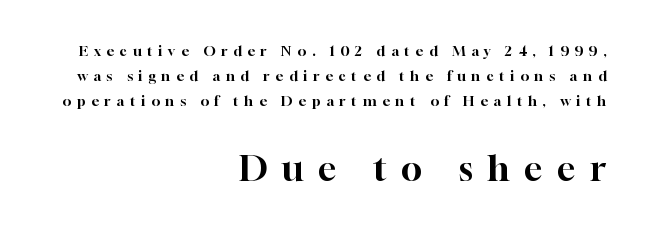
{"serif": "yes", "italic": "no", "width": "normal", "stroke_contrast": "high", "x_height": "medium", "monospaced": "no", "underline": "no", "align": "right", "line_spacing_ratio": 1.8, "letter_spacing": "wide", "letter_spacing_em": 0.41, "larger_block": "second", "size_ratio": 2.5, "glyph_px": 35}
